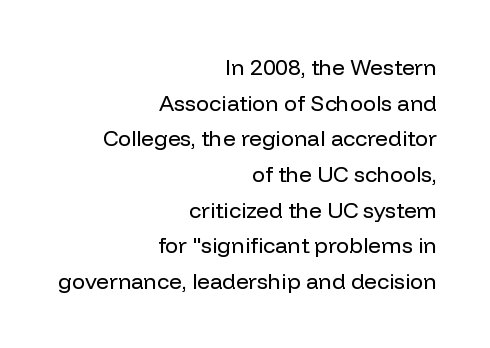
{"italic": "no", "bold": "no", "underline": "no", "align": "right", "line_spacing": "normal", "line_spacing_ratio": 1.62, "letter_spacing": "normal", "letter_spacing_em": 0.0, "glyph_px": 22}
